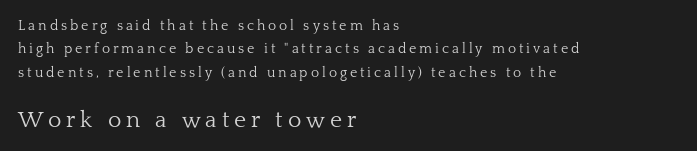
The passage shown has open, widely tracked lettering throughout. Rendered with straight, roman letterforms. The face used here appears at its bigger size in the lower chunk. Quick note: underline off. In terms of leading, this rendering sits right in the middle. This rendering uses left alignment, leaving the right contour irregular.
